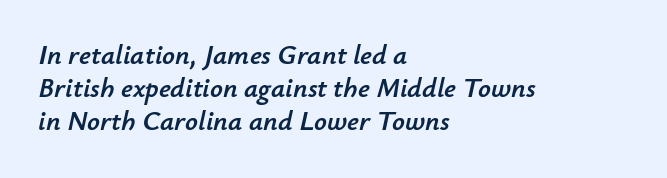
The image shows 28 px text type, italic (leaning right); set left-aligned, line spacing 1.18x, normal letter spacing, not underlined; low stroke contrast and a small x-height.
